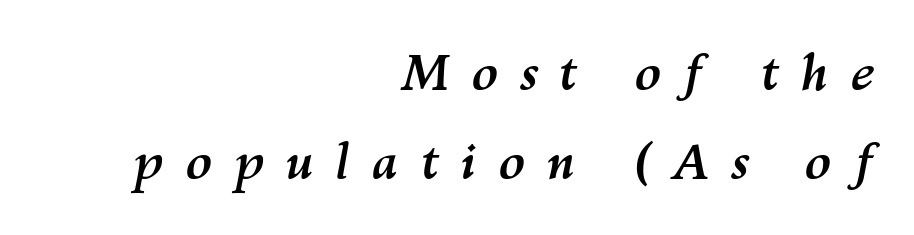
Q: Is the text bold? A: Yes.
Q: Is the text italic (slanted)? A: Yes, it leans right by about 10 degrees.
Q: Is the text underlined? A: No.
Q: How is the paragraph aligned? A: Right-aligned.
Q: Is the spacing between letters normal or unusually wide? A: Unusually wide.
Q: Width (condensed, normal, or wide)? A: Normal.
Q: Stroke contrast? A: Medium.
Q: x-height? A: Medium.
Q: Monospaced? A: No.
